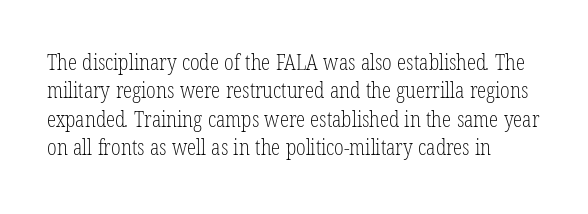
The image shows 21 px text type; set left-aligned, normal line spacing (1.35x), normal letter spacing, not underlined.
